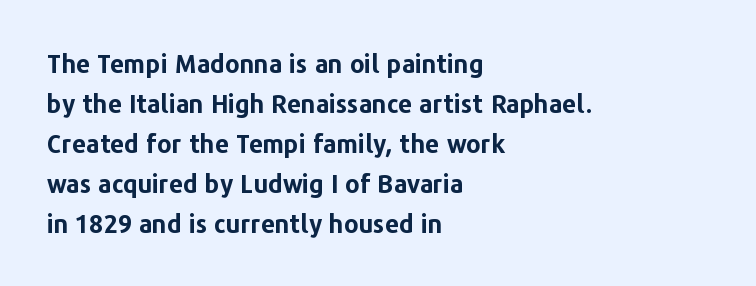
The image shows 25 px bold type, upright; set left-aligned, normal line spacing (1.6x), normal letter spacing, not underlined.
